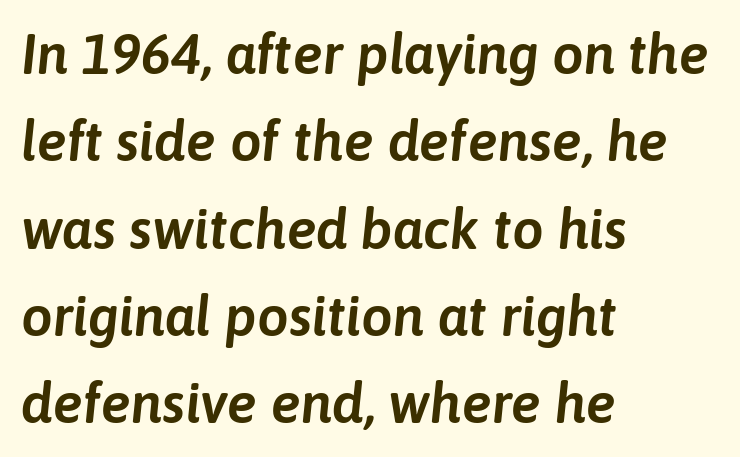
The passage shown stacks its lines at a standard gap. These lines are rendered in a variable-pitch font. The zone under the glyphs is completely vacant. The tracking reads as untouched default to a designer's eye. These lines were composed using italics.
